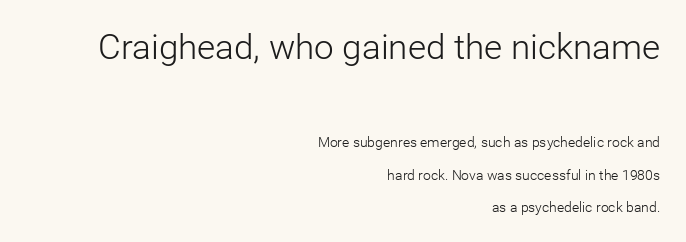
{"serif": "no", "italic": "no", "bold": "no", "weight": "light", "width": "normal", "stroke_contrast": "low", "x_height": "medium", "monospaced": "no", "underline": "no", "align": "right", "line_spacing": "loose", "line_spacing_ratio": 2.3, "letter_spacing": "normal", "letter_spacing_em": 0.0, "larger_block": "first", "size_ratio": 2.5, "glyph_px": 35}
